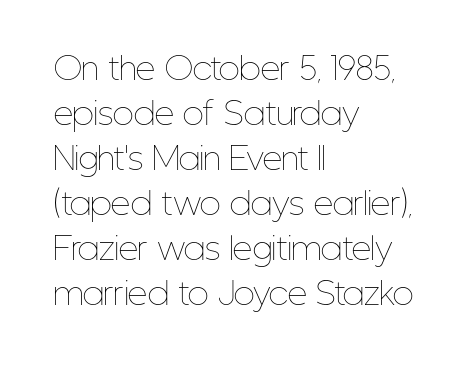
Q: Is the text bold? A: No.
Q: Is the text italic (slanted)? A: No, it is upright.
Q: Is the text underlined? A: No.
Q: How is the paragraph aligned? A: Left-aligned.
Q: Is the spacing between letters normal or unusually wide? A: Normal.
Q: Is the spacing between lines tight, normal or loose? A: Normal.
Q: Width (condensed, normal, or wide)? A: Condensed.
Q: Stroke contrast? A: Low.
Q: x-height? A: Medium.
Q: Monospaced? A: No.
